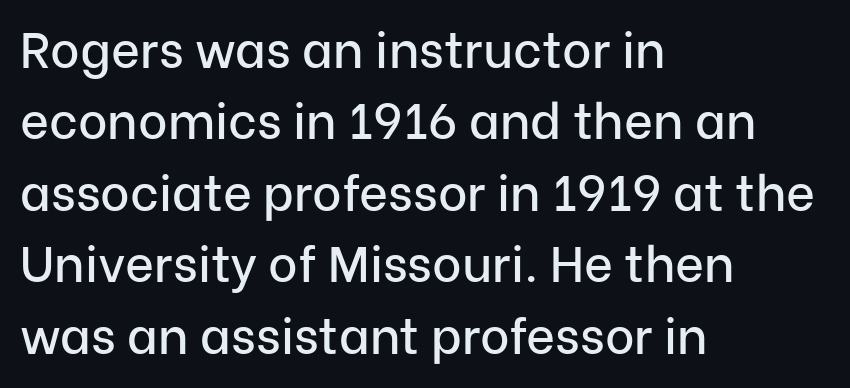
The image shows 50 px sans-serif type, upright; set left-aligned, normal line spacing (1.43x), normal letter spacing, not underlined; low stroke contrast and a medium x-height.
